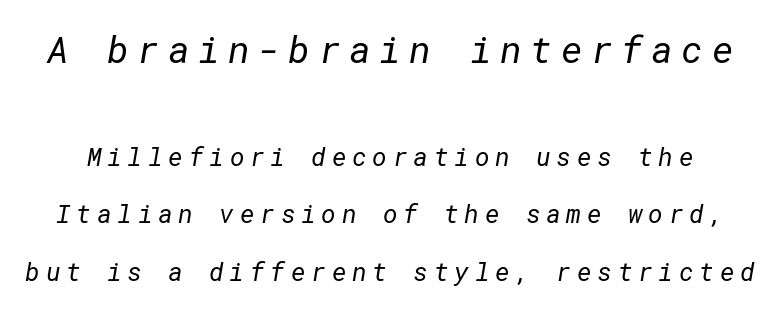
These two chunks differ in scale, with the top chunk taking the larger measure. Does the type have serifs? No, each stem ends abruptly. The letters are spread apart with noticeably loose tracking. No extra ink here — the face is not bold.
